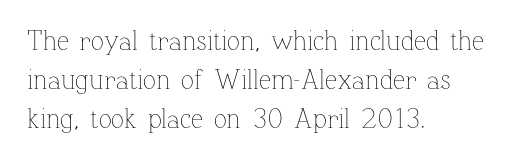
The image shows 27 px text type, upright; set left-aligned, normal line spacing (1.44x), normal letter spacing, not underlined.
